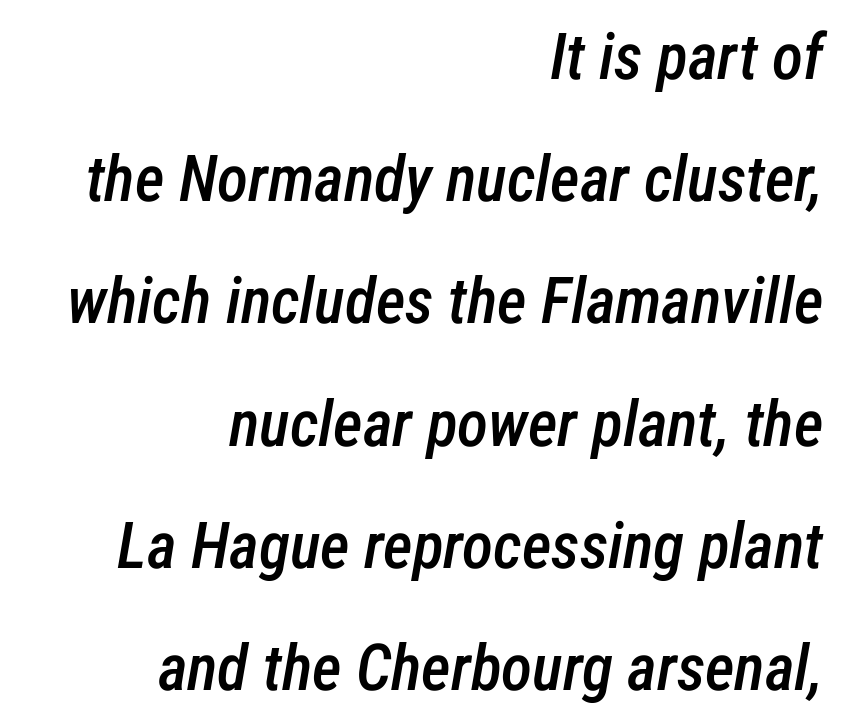
Q: Is the text bold? A: Semi-bold.
Q: Is the text italic (slanted)? A: Yes, it leans right by about 12 degrees.
Q: Is the text underlined? A: No.
Q: How is the paragraph aligned? A: Right-aligned.
Q: Is the spacing between letters normal or unusually wide? A: Normal.
Q: Is the spacing between lines tight, normal or loose? A: Loose.
Q: Width (condensed, normal, or wide)? A: Condensed.
Q: Stroke contrast? A: Low.
Q: x-height? A: Medium.
Q: Monospaced? A: No.
